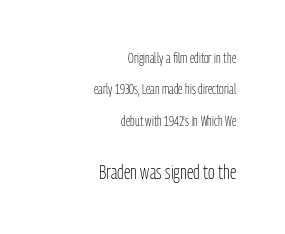
{"italic": "no", "bold": "no", "underline": "no", "align": "right", "line_spacing": "loose", "line_spacing_ratio": 2.25, "letter_spacing": "normal", "letter_spacing_em": 0.0, "larger_block": "second", "size_ratio": 1.43, "glyph_px": 20}
